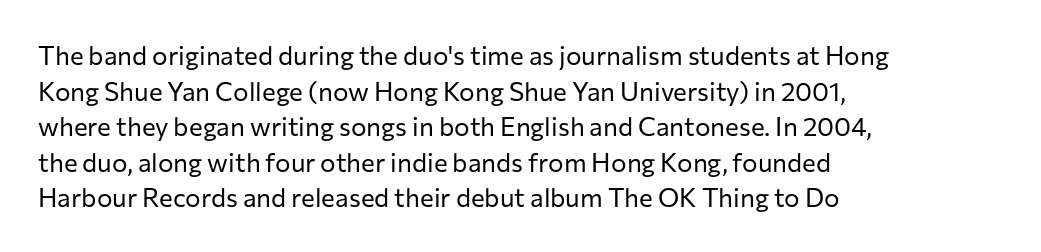
The line texture is even and compact thanks to regular tracking. Honestly, the row spacing looks completely unremarkable. Every row of glyphs begins at an identical x-position on the left. The letters stand straight up with perfectly vertical stems. Stroke thickness stays within the range of a standard reading face or lighter. Unmarked baselines from the first word to the last.
